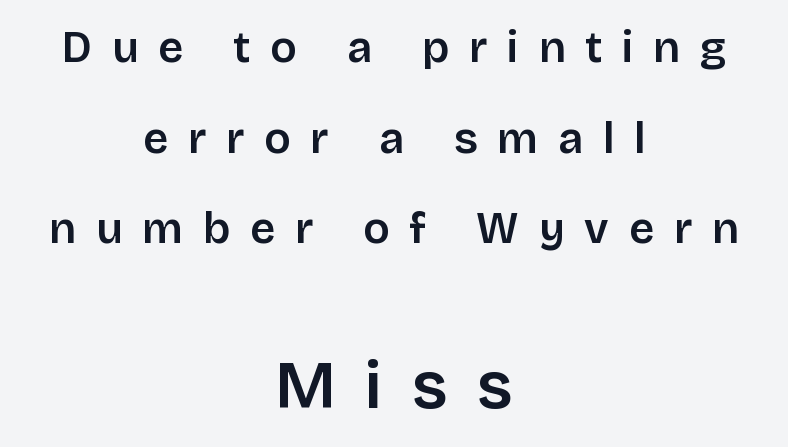
The image shows 66 px sans-serif type, upright; set centered, loose line spacing (2.06x), unusually wide letter spacing (+0.45 em), not underlined; the second (bottom) block is 1.5x larger; low stroke contrast and a large x-height.
